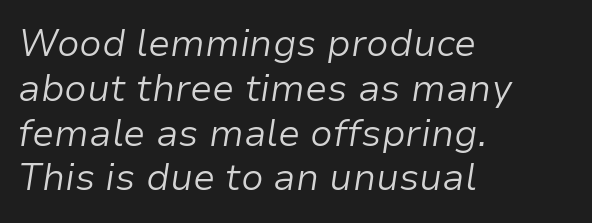
{"italic": "yes", "lean": "right", "slant_degrees": 9, "bold": "no", "weight": "light", "width": "normal", "stroke_contrast": "low", "x_height": "medium", "monospaced": "no", "underline": "no", "align": "left", "line_spacing_ratio": 1.21, "letter_spacing": "normal", "letter_spacing_em": 0.0, "glyph_px": 37}
